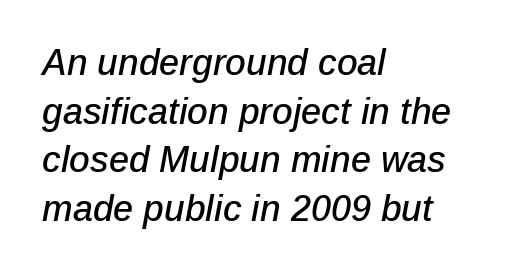
Every row of glyphs begins at an identical x-position on the left. The space beneath each line is pristine and unruled. These lines are rendered in a variable-pitch font. How would I describe the line gaps? Plain and ordinary. Look at the tracking — it's just the regular setting, nothing added. The face used here has a pronounced slope to its letters.
